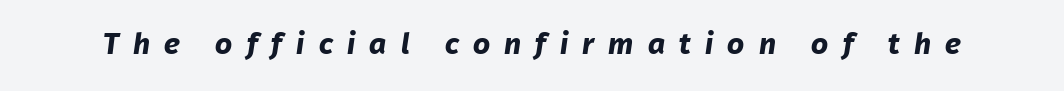
{"serif": "no", "bold": "yes", "weight": "bold", "width": "normal", "stroke_contrast": "low", "x_height": "medium", "monospaced": "no", "underline": "no", "letter_spacing": "wide", "letter_spacing_em": 0.47, "glyph_px": 30}
